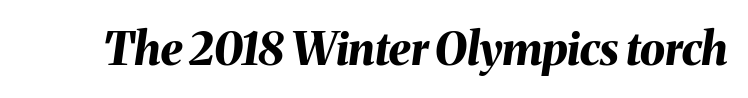
Q: Is the text bold? A: Yes.
Q: Is the text italic (slanted)? A: Yes, it leans right by about 8 degrees.
Q: Is the text underlined? A: No.
Q: Is the spacing between letters normal or unusually wide? A: Normal.
Q: Width (condensed, normal, or wide)? A: Normal.
Q: Stroke contrast? A: Medium.
Q: x-height? A: Medium.
Q: Monospaced? A: No.
